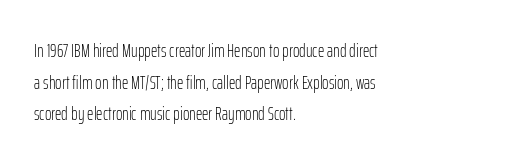
{"italic": "no", "bold": "no", "underline": "no", "align": "left", "line_spacing": "normal", "line_spacing_ratio": 1.58, "letter_spacing": "normal", "letter_spacing_em": 0.0, "glyph_px": 20}
